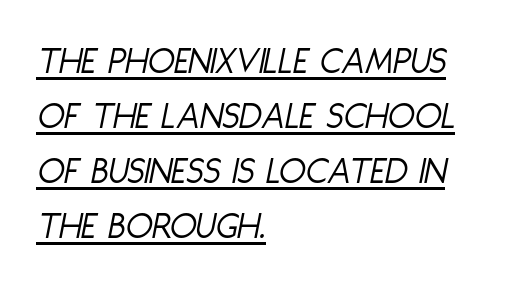
The image shows 39 px light, condensed type, italic (leaning right); set left-aligned, normal line spacing (1.41x), normal letter spacing, underlined; low stroke contrast and a large x-height.
